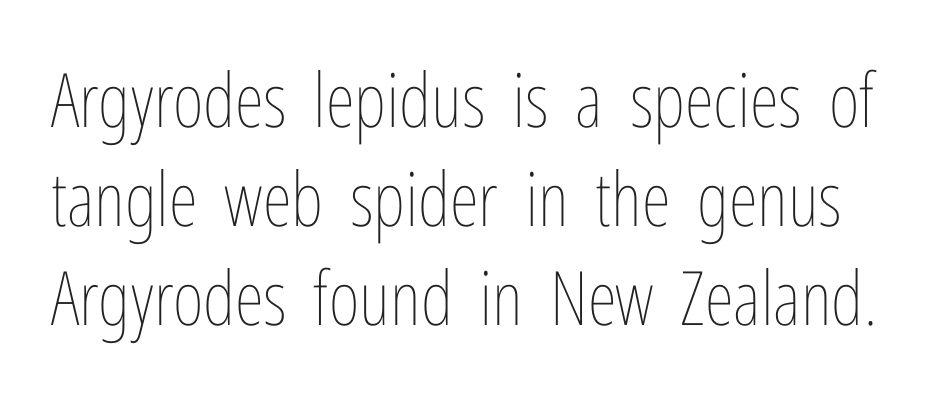
{"italic": "no", "bold": "no", "weight": "thin", "width": "condensed", "stroke_contrast": "low", "x_height": "medium", "monospaced": "no", "underline": "no", "line_spacing": "normal", "line_spacing_ratio": 1.32, "letter_spacing": "normal", "letter_spacing_em": 0.0, "glyph_px": 75}
